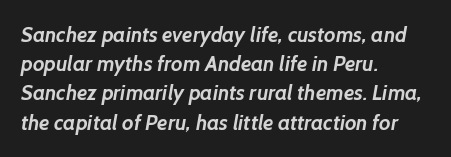
{"bold": "yes", "underline": "no", "align": "left", "line_spacing": "normal", "line_spacing_ratio": 1.39, "letter_spacing": "normal", "letter_spacing_em": 0.0, "glyph_px": 21}
